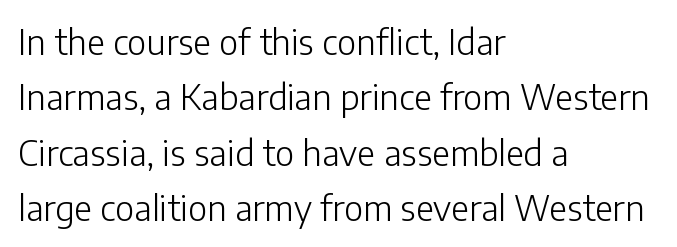
Each word holds together tightly as a unit, with standard inter-letter gaps. No heavy texture on the line: the type isn't bold. Nope, no serifs anywhere on these letters. This block has exactly the height ordinary leading produces. You could not count columns in this text — the font is proportionally spaced.
